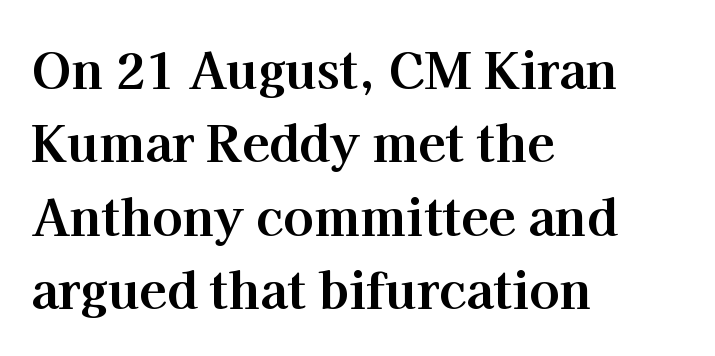
Q: Is the text bold? A: Yes.
Q: Is the text italic (slanted)? A: No, it is upright.
Q: Is the typeface a serif or a sans-serif typeface? A: Serif.
Q: Is the text underlined? A: No.
Q: How is the paragraph aligned? A: Left-aligned.
Q: Is the spacing between letters normal or unusually wide? A: Normal.
Q: Is the spacing between lines tight, normal or loose? A: Normal.
Q: Width (condensed, normal, or wide)? A: Normal.
Q: Stroke contrast? A: High.
Q: x-height? A: Medium.
Q: Monospaced? A: No.
